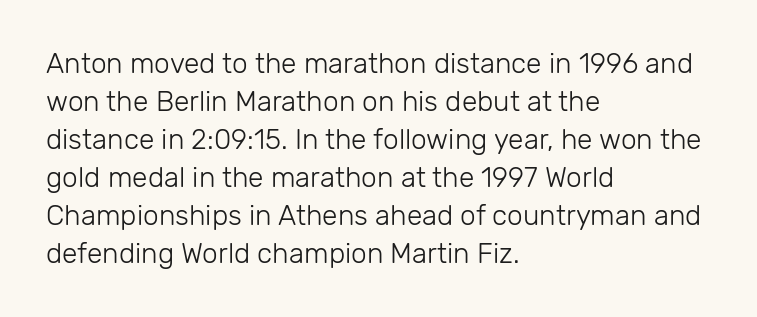
The type family on display is of the sans-serif kind. Stems here are at most as thick as an everyday book face. Which margin do the lines hug? The left one — the right edge is uneven. Looks like regular typesetting: each glyph gets only the width it needs. Reading down the column, the eye jumps a familiar distance to each next line. Observe the ordinary spacing: letters are neighbours, not strangers.
